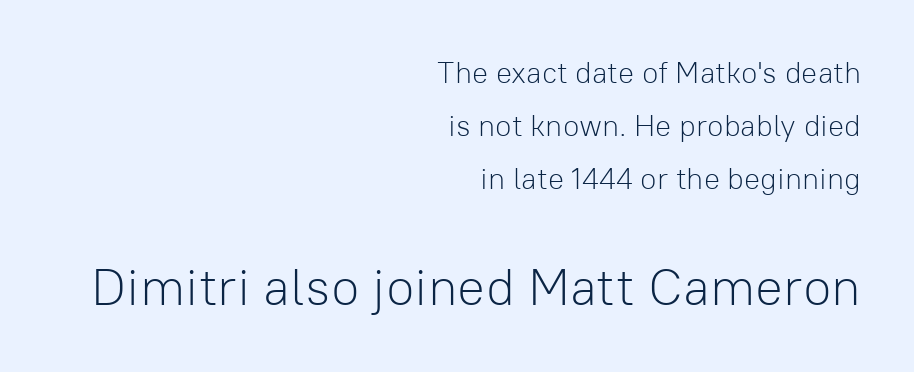
The image shows 52 px light sans-serif type, upright; set right-aligned, line spacing 1.76x, normal letter spacing, not underlined; the second (bottom) block is 1.73x larger; low stroke contrast and a medium x-height.
